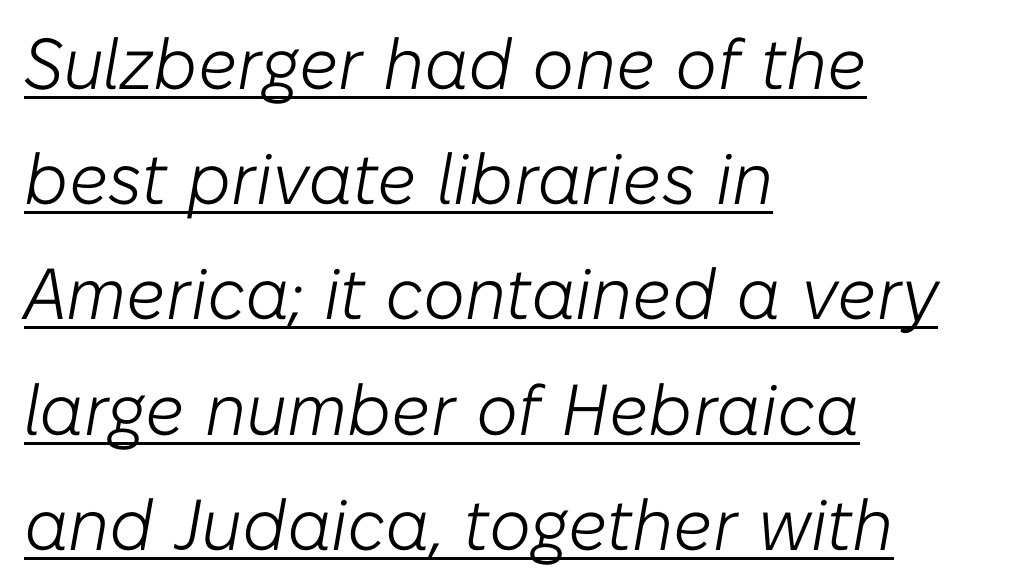
The image shows 72 px light type, italic (leaning right); set left-aligned, normal line spacing (1.6x), normal letter spacing, underlined; low stroke contrast and a medium x-height.
